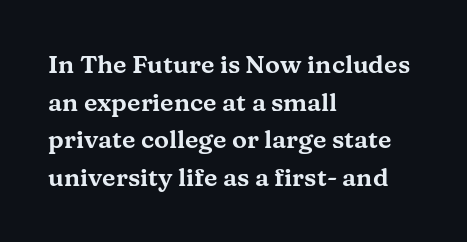
Q: Is the text italic (slanted)? A: No, it is upright.
Q: Is the text underlined? A: No.
Q: How is the paragraph aligned? A: Left-aligned.
Q: Is the spacing between letters normal or unusually wide? A: Normal.
Q: Is the spacing between lines tight, normal or loose? A: Normal.
